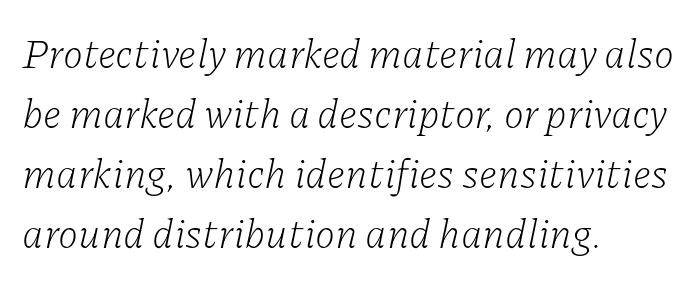
{"serif": "yes", "italic": "yes", "lean": "right", "slant_degrees": 11, "bold": "no", "weight": "light", "width": "normal", "stroke_contrast": "low", "x_height": "medium", "monospaced": "no", "underline": "no", "align": "left", "line_spacing": "normal", "line_spacing_ratio": 1.46, "letter_spacing": "normal", "letter_spacing_em": 0.0, "glyph_px": 41}
